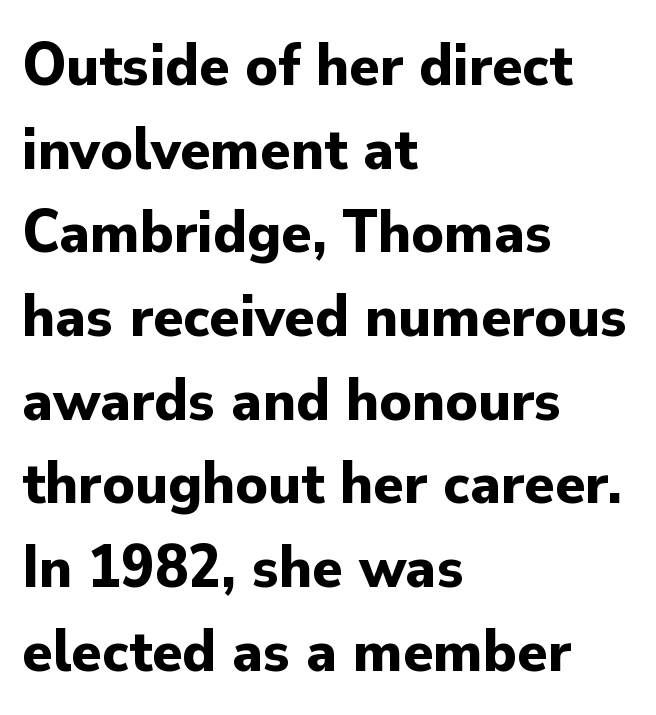
{"serif": "no", "italic": "no", "bold": "yes", "weight": "bold", "width": "normal", "stroke_contrast": "low", "x_height": "small", "monospaced": "no", "underline": "no", "align": "left", "line_spacing": "normal", "line_spacing_ratio": 1.35, "letter_spacing": "normal", "letter_spacing_em": 0.0, "glyph_px": 62}
